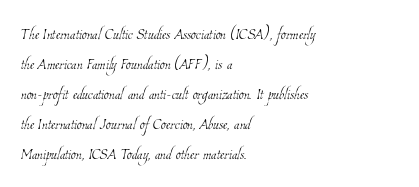
{"bold": "no", "underline": "no", "align": "left", "line_spacing": "normal", "line_spacing_ratio": 1.5, "letter_spacing": "normal", "letter_spacing_em": 0.0, "glyph_px": 20}
